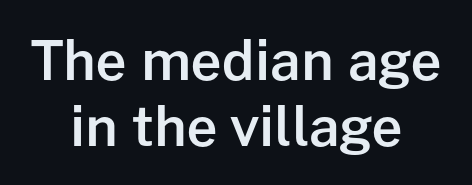
{"serif": "no", "italic": "no", "bold": "semi", "weight": "semibold", "width": "normal", "stroke_contrast": "low", "x_height": "medium", "monospaced": "no", "underline": "no", "align": "center", "line_spacing_ratio": 1.23, "letter_spacing": "normal", "letter_spacing_em": 0.0, "glyph_px": 54}
